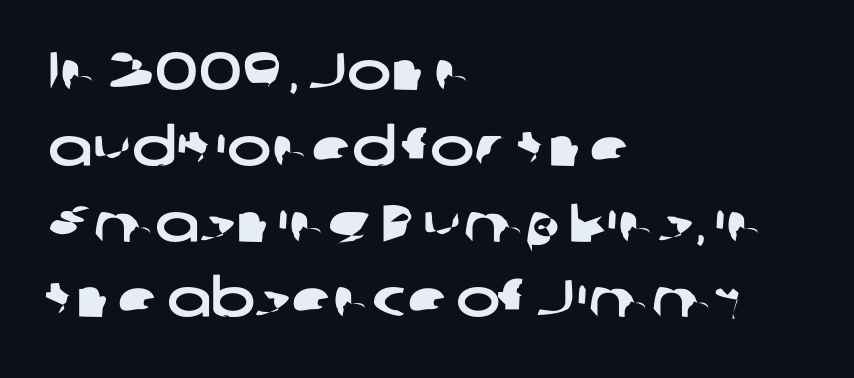
{"serif": "no", "width": "wide", "stroke_contrast": "low", "x_height": "medium", "monospaced": "no", "underline": "no", "align": "left", "line_spacing": "normal", "line_spacing_ratio": 1.43, "letter_spacing": "normal", "letter_spacing_em": 0.0, "glyph_px": 53}
